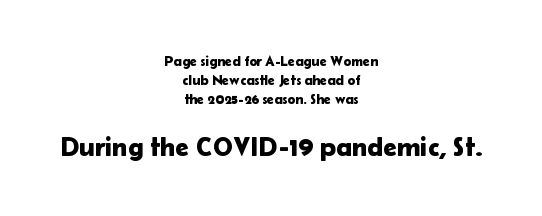
Q: Is the text italic (slanted)? A: No, it is upright.
Q: Is the text underlined? A: No.
Q: How is the paragraph aligned? A: Centered.
Q: Is the spacing between letters normal or unusually wide? A: Normal.
Q: Is the spacing between lines tight, normal or loose? A: Normal.
Q: Which block of text is set in a larger size, the first (top) or the second (bottom)? A: The second (bottom) one.
